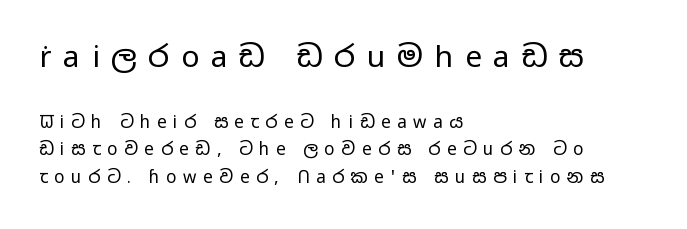
{"serif": "no", "italic": "no", "bold": "no", "weight": "regular", "width": "wide", "stroke_contrast": "low", "x_height": "medium", "monospaced": "no", "underline": "no", "align": "left", "line_spacing": "normal", "line_spacing_ratio": 1.62, "letter_spacing": "wide", "letter_spacing_em": 0.39, "larger_block": "first", "size_ratio": 1.76, "glyph_px": 30}
